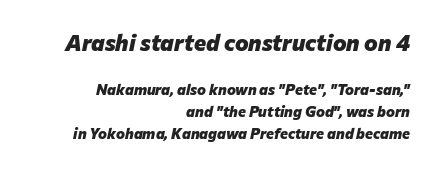
{"italic": "yes", "lean": "right", "slant_degrees": 12, "bold": "yes", "underline": "no", "align": "right", "line_spacing": "normal", "line_spacing_ratio": 1.47, "letter_spacing": "normal", "letter_spacing_em": 0.0, "larger_block": "first", "size_ratio": 1.53, "glyph_px": 23}
